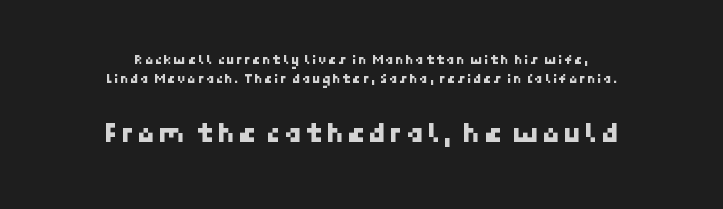
How would I describe the line gaps? Plain and ordinary. The paragraph shown floats in the horizontal middle. Note: smaller setting up top, larger setting below. Has an underline been added? It has not.
